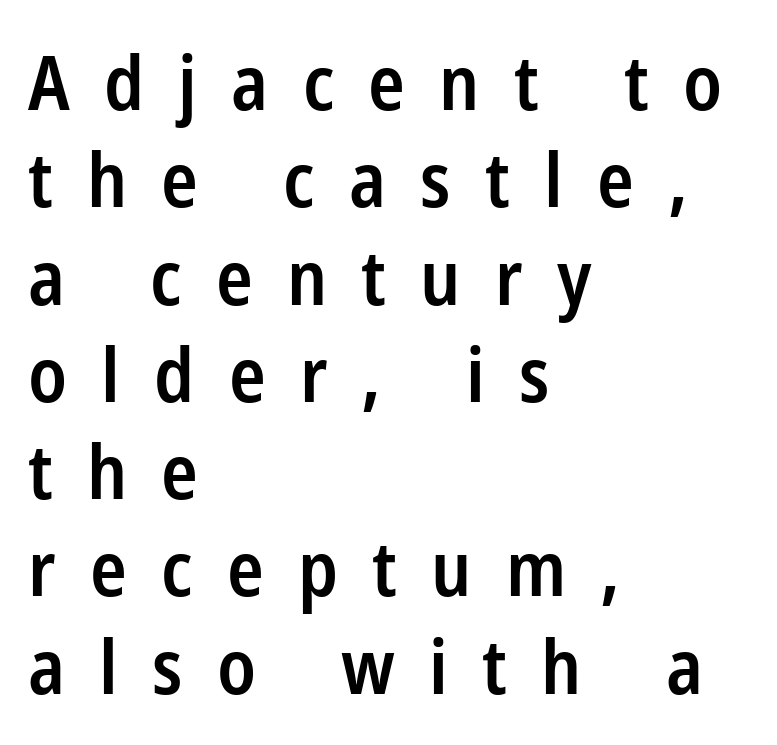
Q: Is the text bold? A: Semi-bold.
Q: Is the text italic (slanted)? A: No, it is upright.
Q: Is the typeface a serif or a sans-serif typeface? A: Sans-serif.
Q: Is the text underlined? A: No.
Q: How is the paragraph aligned? A: Left-aligned.
Q: Is the spacing between letters normal or unusually wide? A: Unusually wide.
Q: Is the spacing between lines tight, normal or loose? A: Normal.
Q: Width (condensed, normal, or wide)? A: Condensed.
Q: Stroke contrast? A: Low.
Q: x-height? A: Medium.
Q: Monospaced? A: No.
